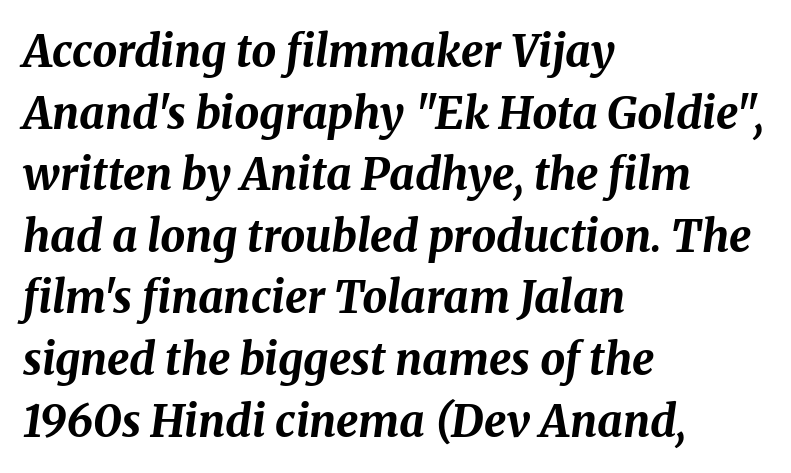
Q: Is the text bold? A: Yes.
Q: Is the text italic (slanted)? A: Yes, it leans right by about 8 degrees.
Q: Is the text underlined? A: No.
Q: How is the paragraph aligned? A: Left-aligned.
Q: Is the spacing between letters normal or unusually wide? A: Normal.
Q: Is the spacing between lines tight, normal or loose? A: Normal.
Q: Width (condensed, normal, or wide)? A: Normal.
Q: Stroke contrast? A: Medium.
Q: x-height? A: Medium.
Q: Monospaced? A: No.
